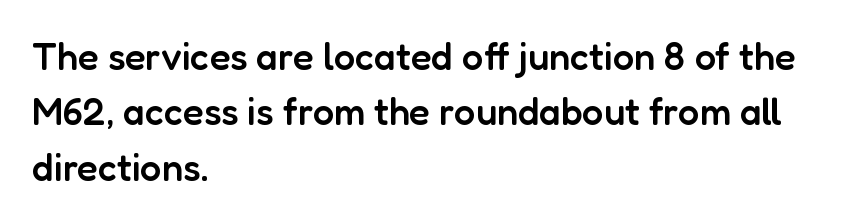
The image shows 38 px semibold sans-serif type, upright; set left-aligned, normal line spacing (1.46x), normal letter spacing, not underlined; low stroke contrast and a medium x-height.
